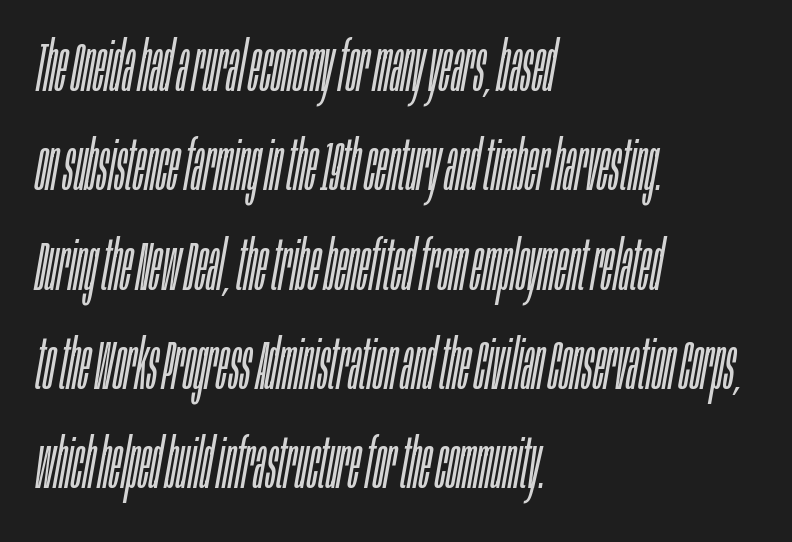
The image shows 69 px light, condensed type, italic (leaning right); set left-aligned, normal line spacing (1.44x), normal letter spacing, not underlined; low stroke contrast and a large x-height.
